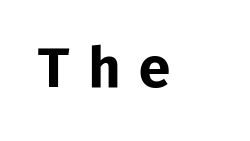
Q: Is the text bold? A: Yes.
Q: Is the text italic (slanted)? A: No, it is upright.
Q: Is the typeface a serif or a sans-serif typeface? A: Sans-serif.
Q: Is the text underlined? A: No.
Q: Is the spacing between letters normal or unusually wide? A: Unusually wide.
Q: Width (condensed, normal, or wide)? A: Normal.
Q: Stroke contrast? A: Low.
Q: x-height? A: Medium.
Q: Monospaced? A: Yes.
